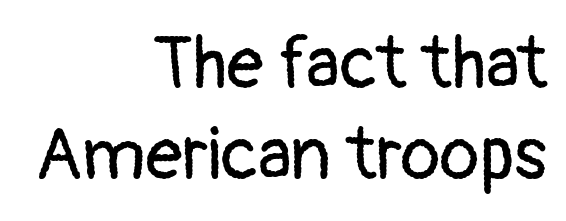
Words appear dense and cohesive because spacing is normal. The specimen reads as upright at a glance. Alignment: flush right. The passage shown is typed in a proportional face where columns would drift. These glyphs show unthickened strokes, regular width or finer. Bare-footed words on every line.
